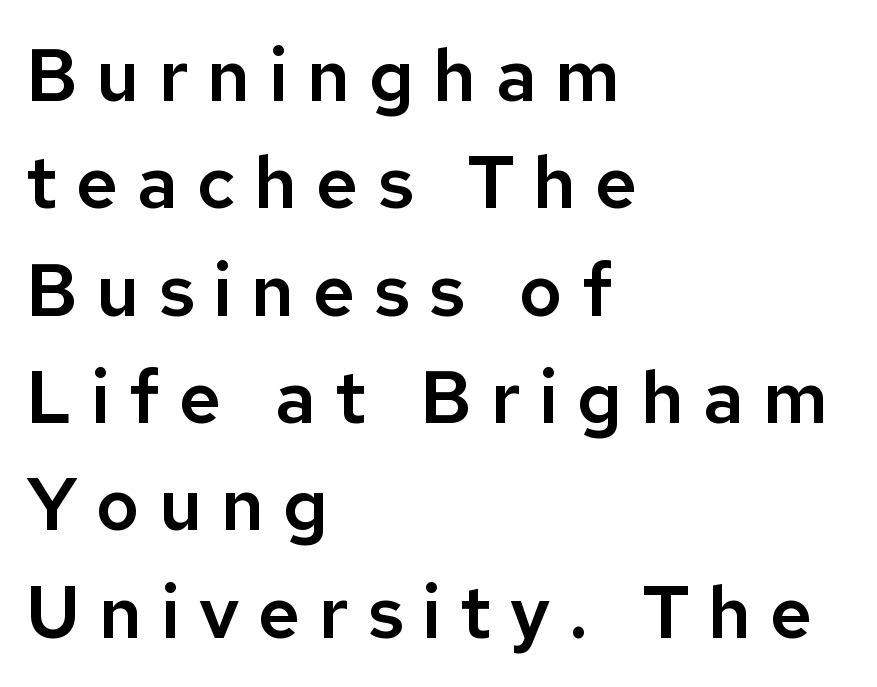
{"serif": "no", "italic": "no", "width": "normal", "stroke_contrast": "low", "x_height": "medium", "monospaced": "no", "underline": "no", "align": "left", "line_spacing": "normal", "line_spacing_ratio": 1.47, "letter_spacing": "wide", "letter_spacing_em": 0.26, "glyph_px": 73}
